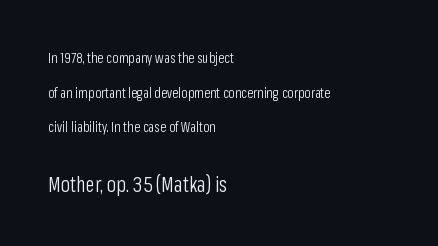
{"italic": "no", "bold": "no", "underline": "no", "align": "left", "line_spacing": "loose", "line_spacing_ratio": 2.47, "letter_spacing": "normal", "letter_spacing_em": 0.0, "larger_block": "second", "size_ratio": 1.5, "glyph_px": 21}
